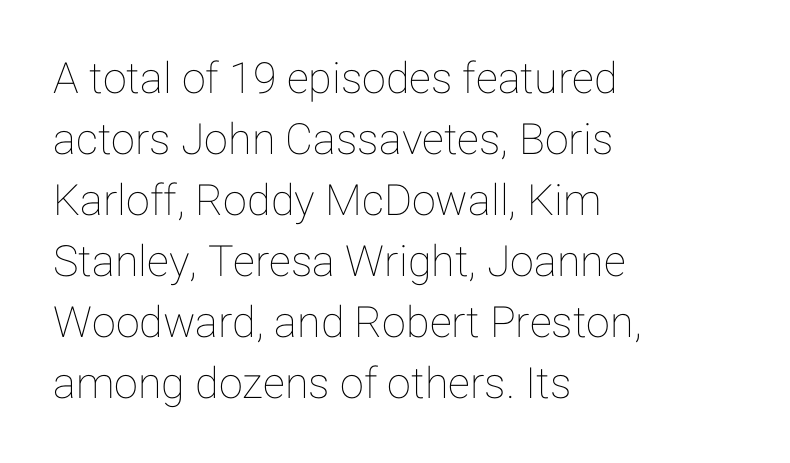
{"italic": "no", "width": "normal", "stroke_contrast": "low", "x_height": "medium", "monospaced": "no", "underline": "no", "align": "left", "line_spacing": "normal", "line_spacing_ratio": 1.42, "letter_spacing": "normal", "letter_spacing_em": 0.0, "glyph_px": 43}
